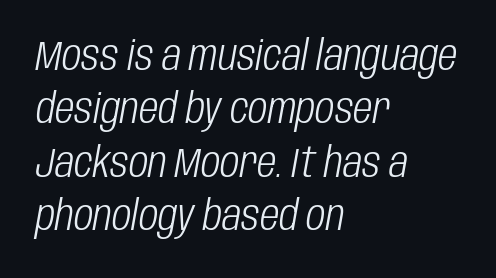
The specimen omits any rule beneath the text block's lines. The whole block is typeset with a tilt. Here the designer chose a conventional face with non-uniform glyph widths. Observe the ordinary spacing: letters are neighbours, not strangers.
